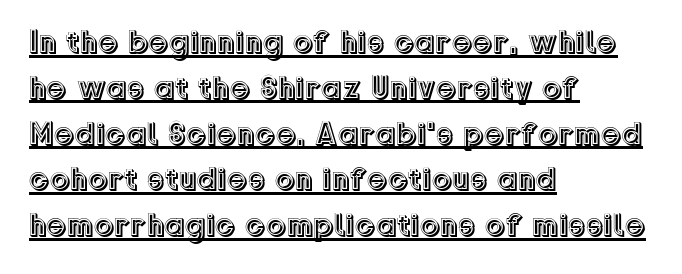
The rendering keeps characters at their native spacing. Does the lettering tilt? It doesn't — this is upright. What decoration does the sample have? An underline. Note the varied advance widths — an 'i' is clearly narrower than an 'm'. The passage is arranged the way most books set body copy — flush left.
